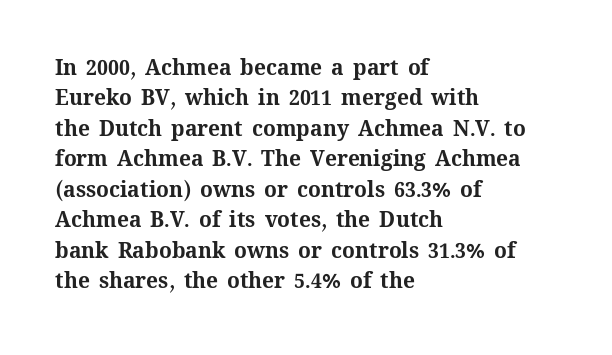
Q: Is the text bold? A: Yes.
Q: Is the text italic (slanted)? A: No, it is upright.
Q: Is the text underlined? A: No.
Q: How is the paragraph aligned? A: Left-aligned.
Q: Is the spacing between letters normal or unusually wide? A: Normal.
Q: Is the spacing between lines tight, normal or loose? A: Normal.
